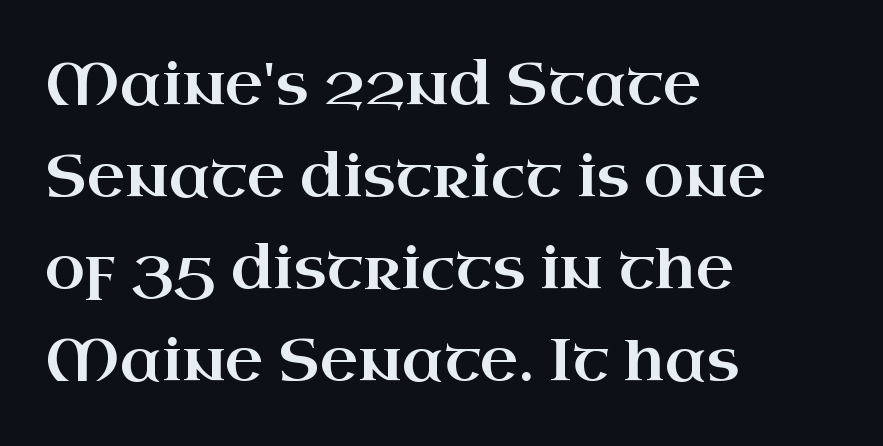
{"serif": "yes", "italic": "no", "width": "wide", "stroke_contrast": "high", "x_height": "small", "monospaced": "no", "underline": "no", "align": "left", "line_spacing": "normal", "line_spacing_ratio": 1.56, "letter_spacing": "normal", "letter_spacing_em": 0.0, "glyph_px": 59}
